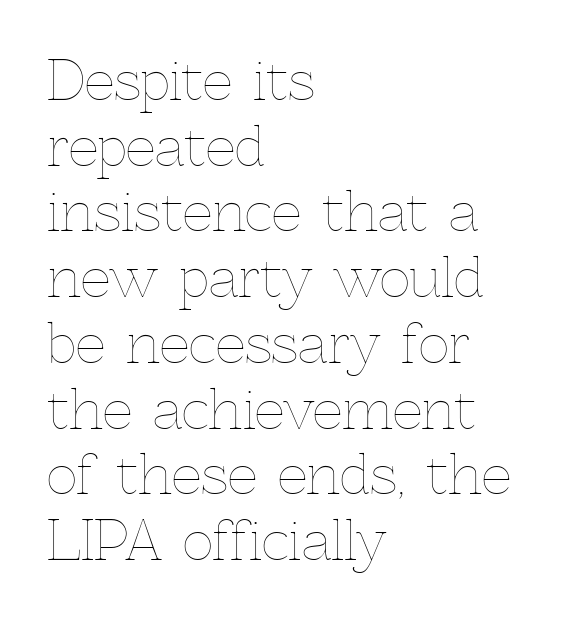
Q: Is the text bold? A: No.
Q: Is the text italic (slanted)? A: No, it is upright.
Q: Is the text underlined? A: No.
Q: How is the paragraph aligned? A: Left-aligned.
Q: Is the spacing between letters normal or unusually wide? A: Normal.
Q: Width (condensed, normal, or wide)? A: Normal.
Q: x-height? A: Medium.
Q: Monospaced? A: No.
